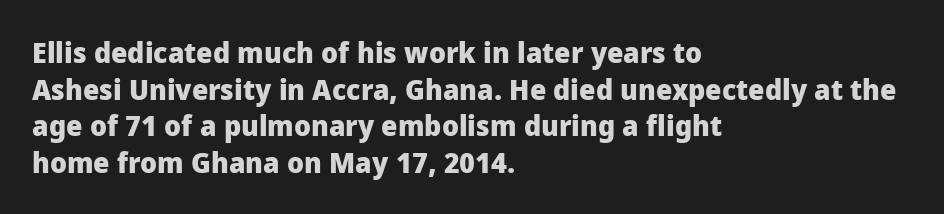
The image shows 29 px heavy sans-serif type, upright; set left-aligned, normal line spacing (1.26x), normal letter spacing, not underlined; low stroke contrast and a medium x-height.
